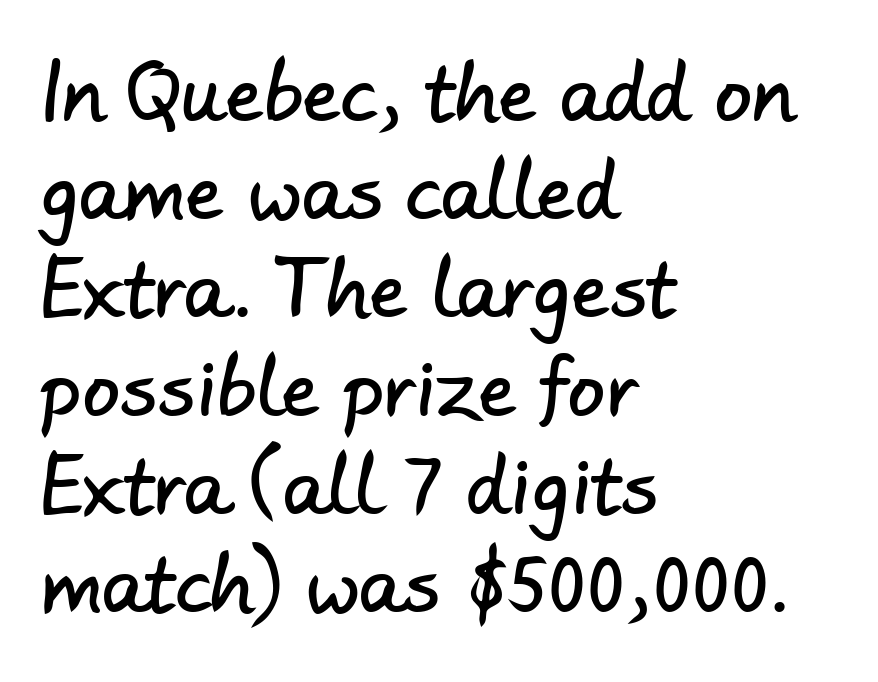
Q: Is the typeface a serif or a sans-serif typeface? A: Sans-serif.
Q: Is the text underlined? A: No.
Q: How is the paragraph aligned? A: Left-aligned.
Q: Is the spacing between letters normal or unusually wide? A: Normal.
Q: Is the spacing between lines tight, normal or loose? A: Normal.
Q: Width (condensed, normal, or wide)? A: Normal.
Q: Stroke contrast? A: Low.
Q: x-height? A: Small.
Q: Monospaced? A: No.
